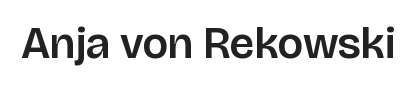
Q: Is the text italic (slanted)? A: No, it is upright.
Q: Is the typeface a serif or a sans-serif typeface? A: Sans-serif.
Q: Is the text underlined? A: No.
Q: Is the spacing between letters normal or unusually wide? A: Normal.
Q: Width (condensed, normal, or wide)? A: Normal.
Q: Stroke contrast? A: Low.
Q: x-height? A: Large.
Q: Monospaced? A: No.
